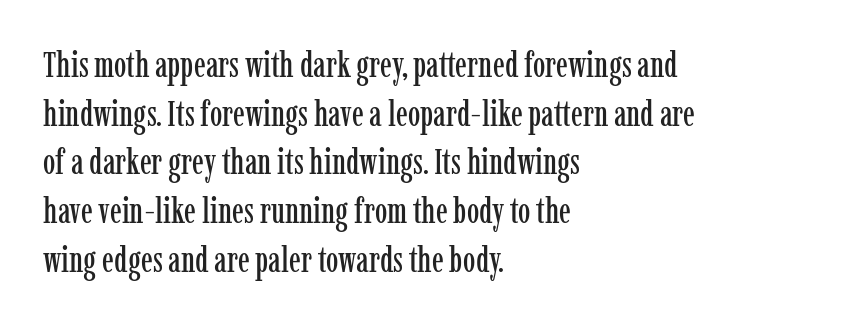
The image shows 35 px condensed serif type, upright; set left-aligned, normal line spacing (1.39x), normal letter spacing, not underlined; low stroke contrast and a medium x-height.
